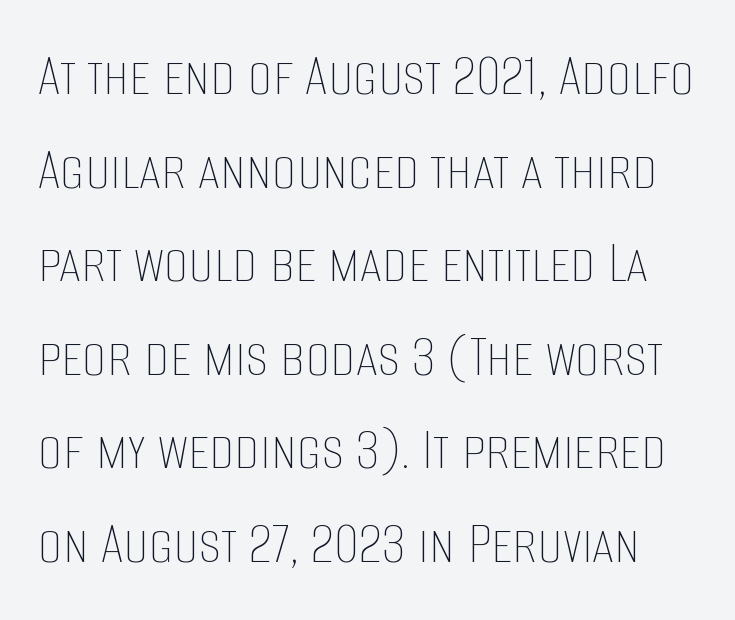
{"italic": "no", "bold": "no", "weight": "thin", "width": "condensed", "stroke_contrast": "low", "x_height": "large", "monospaced": "no", "underline": "no", "line_spacing": "normal", "line_spacing_ratio": 1.51, "letter_spacing": "normal", "letter_spacing_em": 0.0, "glyph_px": 62}
